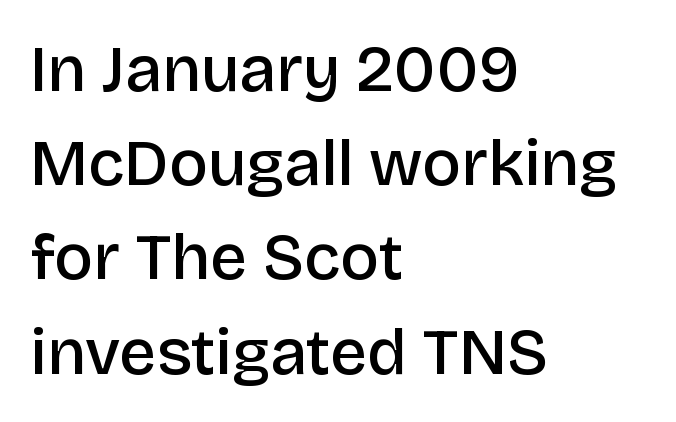
The passage shown is typed in a proportional face where columns would drift. Beneath every word, the page is bare. The leading is moderate, giving the passage an even texture. In terms of letterform style, serifs are entirely absent. These lines were composed using upright roman letters.
